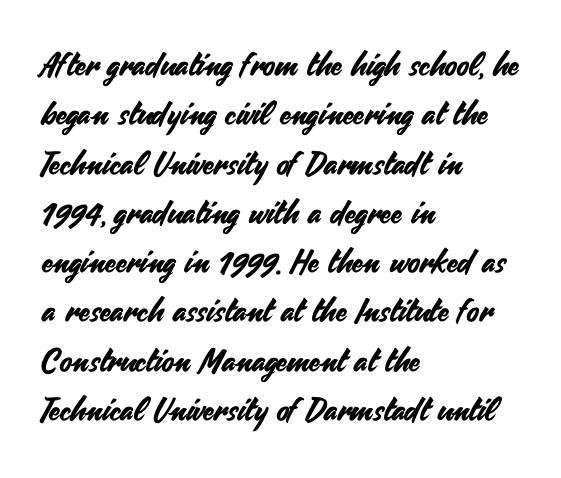
Q: Is the text italic (slanted)? A: Yes.
Q: Is the typeface a serif or a sans-serif typeface? A: Sans-serif.
Q: Is the text underlined? A: No.
Q: How is the paragraph aligned? A: Left-aligned.
Q: Is the spacing between letters normal or unusually wide? A: Normal.
Q: Is the spacing between lines tight, normal or loose? A: Normal.
Q: Width (condensed, normal, or wide)? A: Normal.
Q: Stroke contrast? A: Medium.
Q: x-height? A: Small.
Q: Monospaced? A: No.
